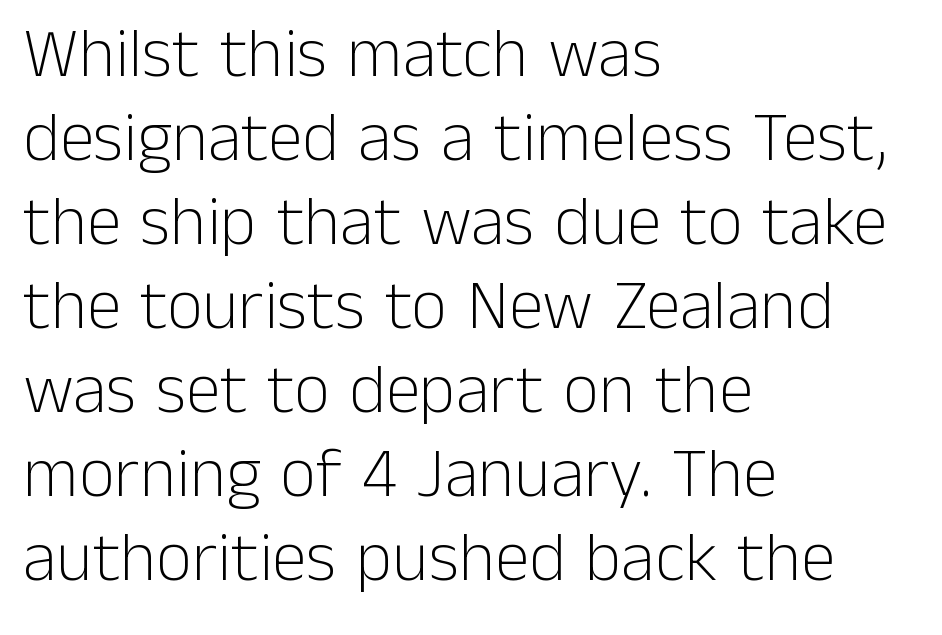
The image shows 70 px light sans-serif type, upright; set left-aligned, line spacing 1.2x, normal letter spacing, not underlined; low stroke contrast and a medium x-height.
